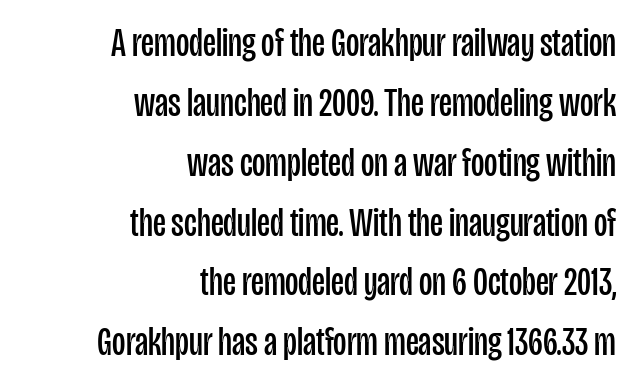
No feet cap the strokes, marking this as sans-serif type. Default kerning and tracking; the words read as compact shapes. These lines are set flush right with a ragged left edge. Type without underlining. The weight tops out at a normal text grade.
